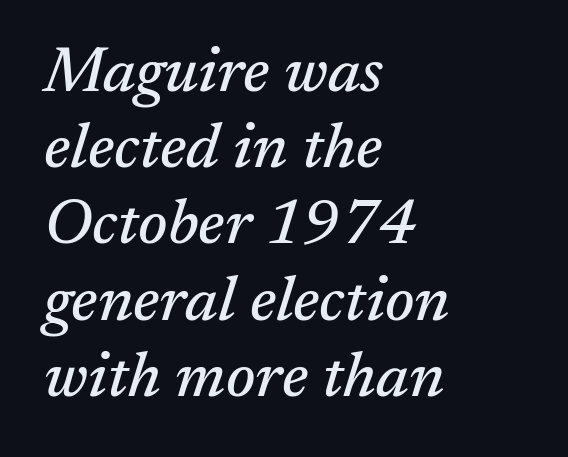
The image shows 63 px serif type, italic (leaning right); set left-aligned, line spacing 1.21x, normal letter spacing, not underlined; medium stroke contrast and a medium x-height.
